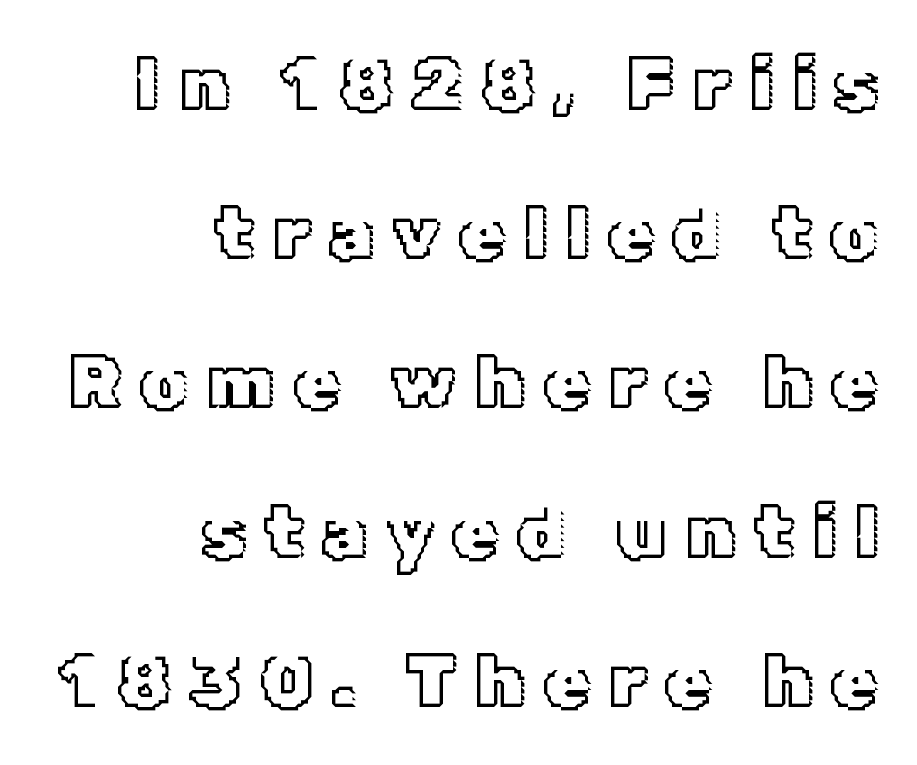
{"italic": "no", "width": "normal", "x_height": "medium", "monospaced": "no", "underline": "no", "align": "right", "line_spacing": "loose", "line_spacing_ratio": 1.99, "letter_spacing": "wide", "letter_spacing_em": 0.24, "glyph_px": 75}
